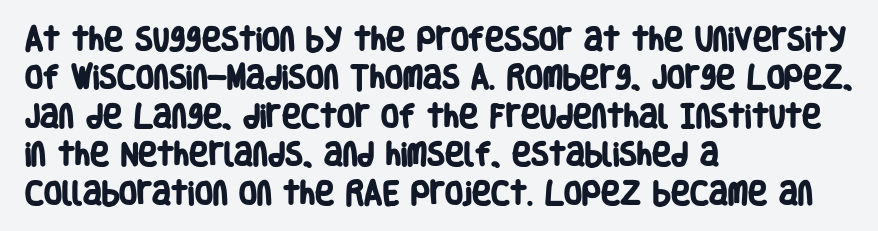
The image shows 26 px bold type; set left-aligned, normal line spacing (1.48x), normal letter spacing, not underlined.
